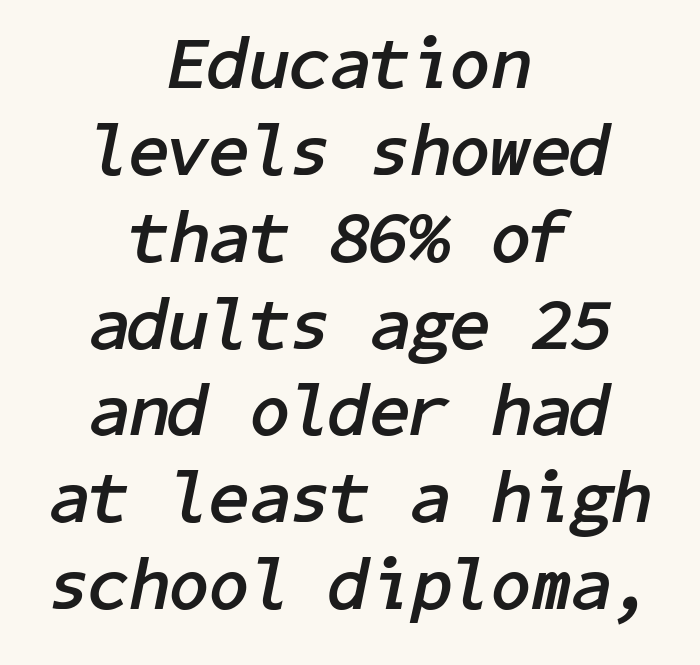
Q: Is the text bold? A: Yes.
Q: Is the text italic (slanted)? A: Yes, it leans right by about 11 degrees.
Q: Is the text underlined? A: No.
Q: How is the paragraph aligned? A: Centered.
Q: Is the spacing between letters normal or unusually wide? A: Normal.
Q: Width (condensed, normal, or wide)? A: Normal.
Q: Stroke contrast? A: Low.
Q: x-height? A: Medium.
